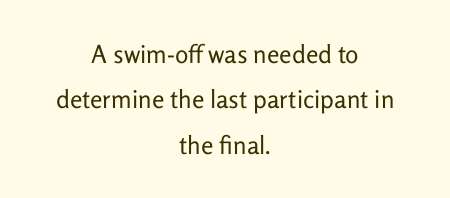
The image shows 25 px text type, upright; set centered, line spacing 1.82x, normal letter spacing, not underlined.
